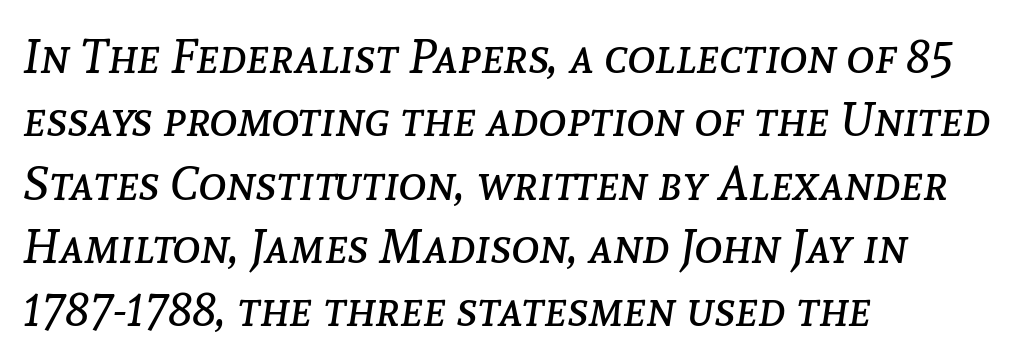
Nobody touched the tracking dial on this one. A typesetter would mark this as italic. Stems here are at most as thick as an everyday book face. If you measured baseline to baseline, you'd find a middling distance. Alignment: flush left. Varying glyph widths throughout — classic text-font behaviour.
